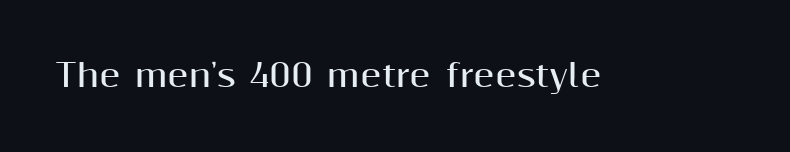
Q: Is the text bold? A: Yes.
Q: Is the text italic (slanted)? A: No, it is upright.
Q: Is the typeface a serif or a sans-serif typeface? A: Sans-serif.
Q: Is the text underlined? A: No.
Q: Is the spacing between letters normal or unusually wide? A: Normal.
Q: Width (condensed, normal, or wide)? A: Normal.
Q: Stroke contrast? A: Medium.
Q: x-height? A: Medium.
Q: Monospaced? A: No.
